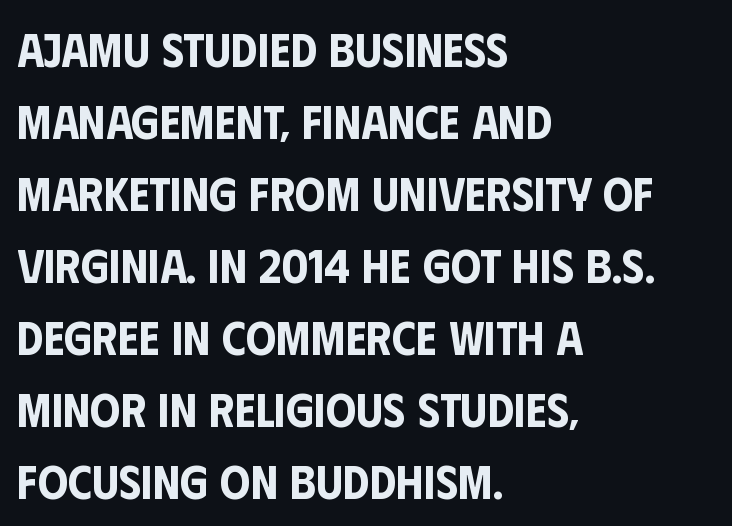
{"serif": "no", "italic": "no", "width": "condensed", "stroke_contrast": "low", "x_height": "large", "monospaced": "no", "underline": "no", "align": "left", "line_spacing": "normal", "line_spacing_ratio": 1.5, "letter_spacing": "normal", "letter_spacing_em": 0.0, "glyph_px": 48}
